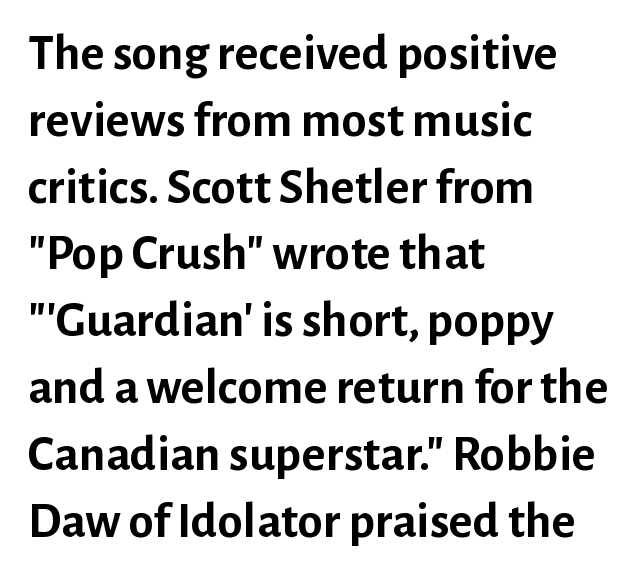
Every letter is thick-stroked: bold, no question. Upright lettering throughout. Note: no serifs on the glyphs. Caption: standard tracking, unaltered. Check under the words: just untouched page. Each line starts at the same left margin while the right side varies.
